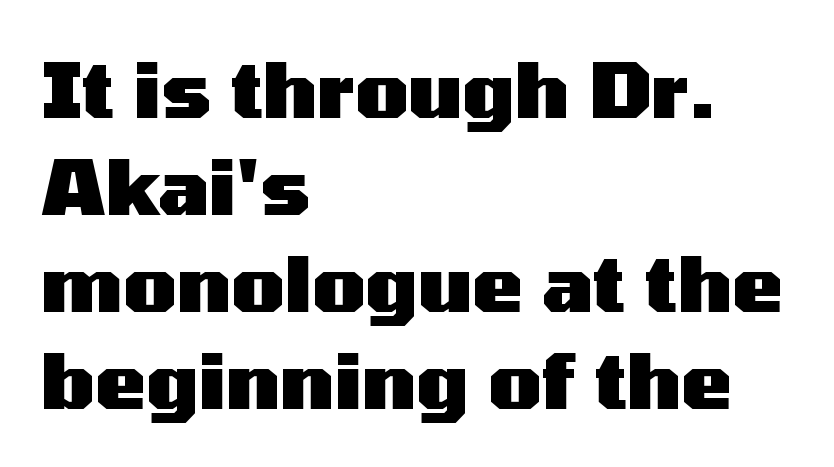
Upright lettering throughout. Are there feet on the stems? There aren't — it's a sans. Is the type bold? Yes — the strokes are clearly thick and heavy. The rendering uses natural spacing where letterforms have individual widths. This sample uses plain, unmodified letter spacing.
